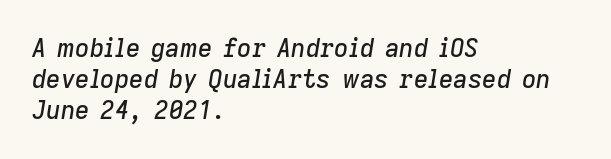
You can tell it's italic because the verticals aren't actually vertical. Whoever set this chose a conventional vertical rhythm. A typesetter would call this zero additional tracking. Where is the straight margin? On the left. Bare-footed words on every line.
